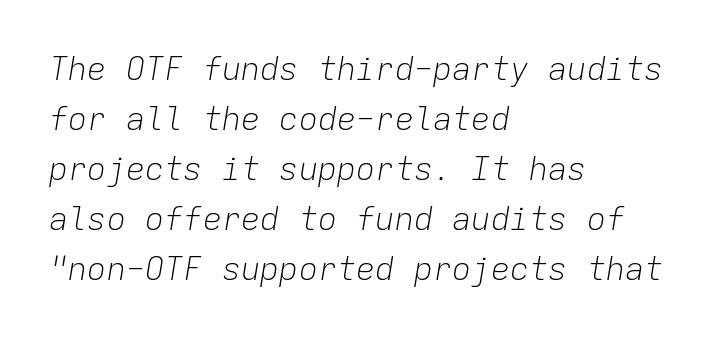
{"italic": "yes", "lean": "right", "slant_degrees": 9, "bold": "no", "weight": "light", "width": "normal", "stroke_contrast": "low", "x_height": "medium", "monospaced": "yes", "underline": "no", "align": "left", "line_spacing": "normal", "line_spacing_ratio": 1.56, "letter_spacing": "normal", "letter_spacing_em": 0.0, "glyph_px": 32}
